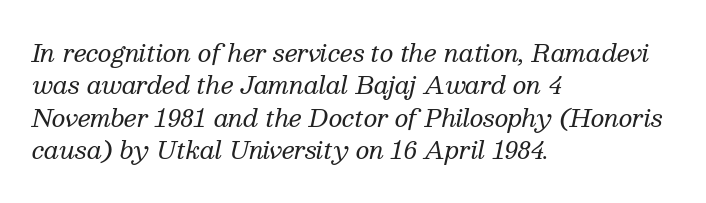
Q: Is the text bold? A: No.
Q: Is the text italic (slanted)? A: Yes, it leans right by about 13 degrees.
Q: Is the text underlined? A: No.
Q: How is the paragraph aligned? A: Left-aligned.
Q: Is the spacing between letters normal or unusually wide? A: Normal.
Q: Is the spacing between lines tight, normal or loose? A: Normal.
